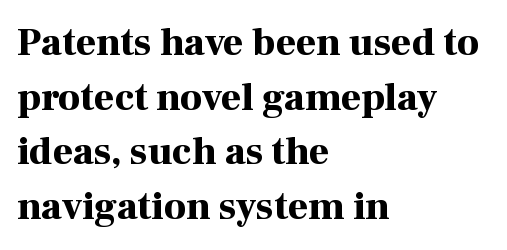
Every character sits straight up, as roman type does. Typographic density is high because the face is bold. The rag falls on the right side of this text block. Leading matches the norm, producing a regular column.
